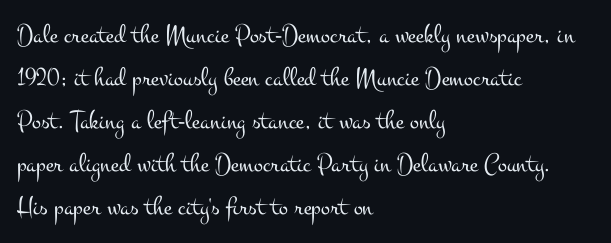
{"bold": "no", "underline": "no", "align": "left", "line_spacing": "normal", "line_spacing_ratio": 1.59, "letter_spacing": "normal", "letter_spacing_em": 0.0, "glyph_px": 27}
